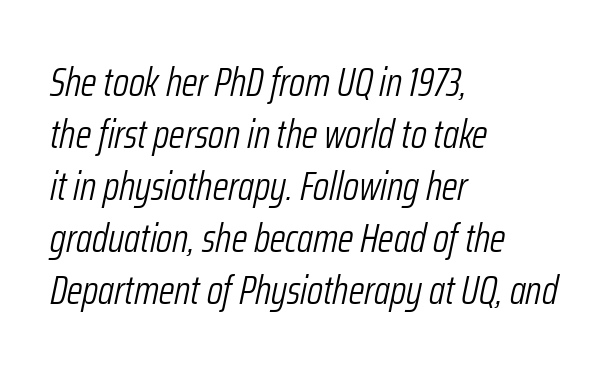
The image shows 40 px light, condensed type, italic (leaning right); set left-aligned, normal line spacing (1.3x), normal letter spacing, not underlined; low stroke contrast and a medium x-height.
